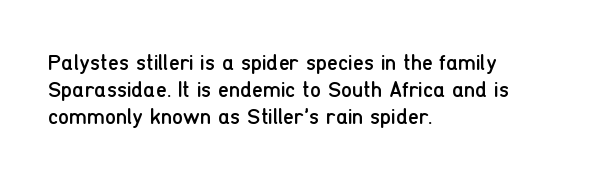
Beneath every word, the page is bare. The lettering holds an erect, upright posture throughout. Caption: face not bold, strokes unweighted. The gaps between neighbouring characters are ordinary and unremarkable.
